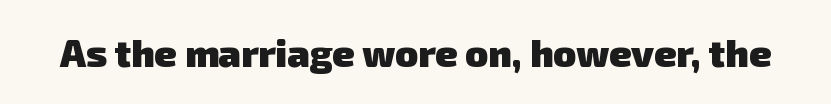
{"serif": "no", "bold": "yes", "weight": "heavy", "width": "normal", "stroke_contrast": "low", "x_height": "medium", "monospaced": "no", "underline": "no", "letter_spacing": "normal", "letter_spacing_em": 0.0, "glyph_px": 38}
